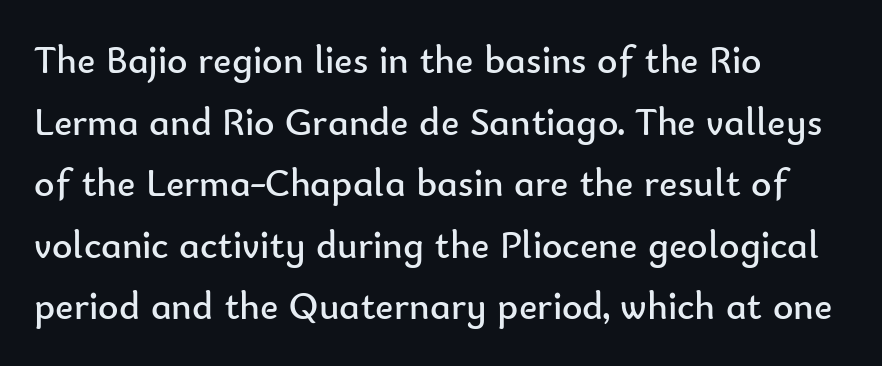
The gaps between neighbouring characters are ordinary and unremarkable. The ragged edge is on the right, which tells us the setting is flush left. Is there much room between lines? A standard amount, neither cramped nor airy. Honestly, there is no underline to notice here at all. The font family rendered here belongs to the sans-serif group. The specimen reads as upright at a glance.
